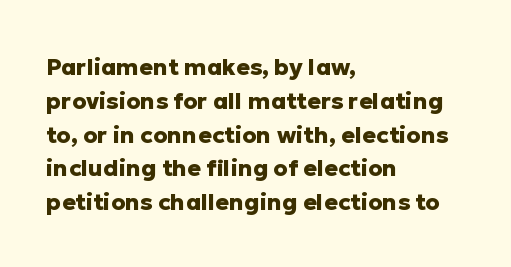
{"italic": "no", "bold": "yes", "underline": "no", "align": "left", "line_spacing": "normal", "line_spacing_ratio": 1.47, "letter_spacing": "normal", "letter_spacing_em": 0.0, "glyph_px": 23}
